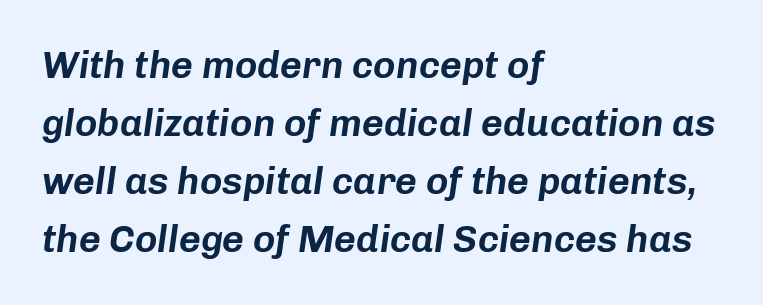
Q: Is the text italic (slanted)? A: Yes, it leans right by about 8 degrees.
Q: Is the text underlined? A: No.
Q: How is the paragraph aligned? A: Left-aligned.
Q: Is the spacing between letters normal or unusually wide? A: Normal.
Q: Is the spacing between lines tight, normal or loose? A: Normal.
Q: Width (condensed, normal, or wide)? A: Normal.
Q: Stroke contrast? A: Low.
Q: x-height? A: Medium.
Q: Monospaced? A: No.
